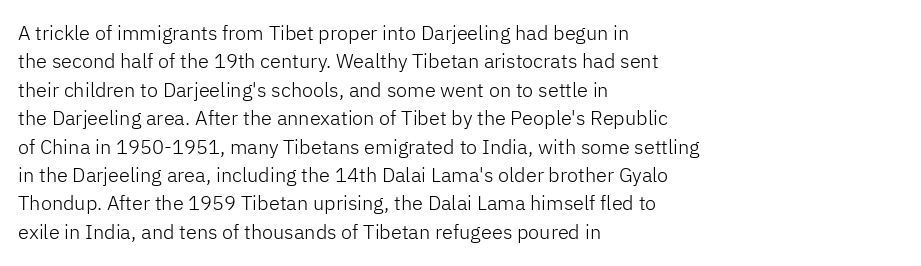
{"italic": "no", "bold": "no", "underline": "no", "align": "left", "line_spacing": "normal", "line_spacing_ratio": 1.42, "letter_spacing": "normal", "letter_spacing_em": 0.0, "glyph_px": 20}
